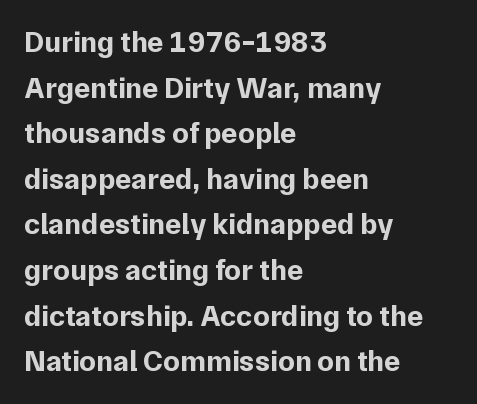
The image shows 30 px bold sans-serif type, upright; set left-aligned, normal line spacing (1.52x), normal letter spacing, not underlined; low stroke contrast and a medium x-height.
